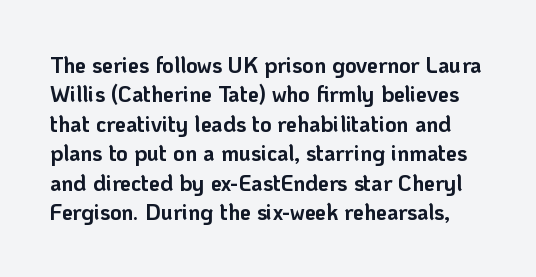
The image shows 22 px bold type, upright; set normal line spacing (1.34x), normal letter spacing, not underlined.
